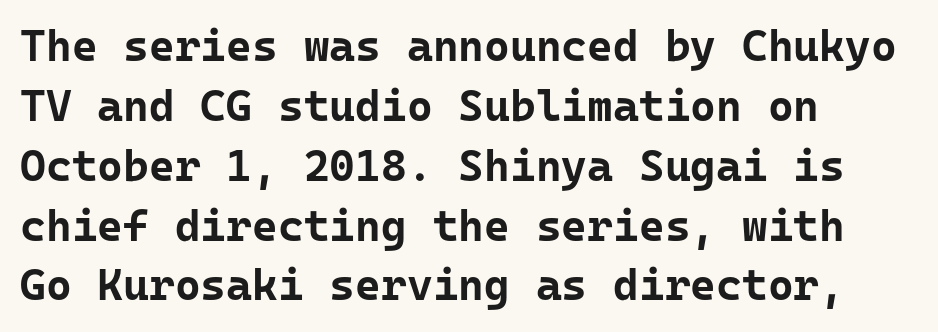
Q: Is the text bold? A: Yes.
Q: Is the text italic (slanted)? A: No, it is upright.
Q: Is the typeface a serif or a sans-serif typeface? A: Sans-serif.
Q: Is the text underlined? A: No.
Q: How is the paragraph aligned? A: Left-aligned.
Q: Is the spacing between letters normal or unusually wide? A: Normal.
Q: Is the spacing between lines tight, normal or loose? A: Normal.
Q: Width (condensed, normal, or wide)? A: Normal.
Q: Stroke contrast? A: Low.
Q: x-height? A: Medium.
